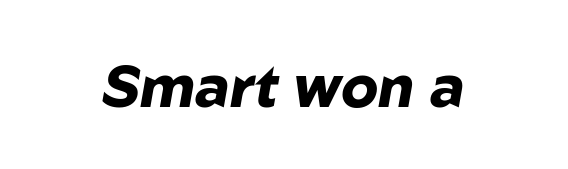
Set as a true bold cut, around the 700 mark. Is this a fixed-width face? No — the glyphs have proportional, varying widths. Descenders hang freely into open space. Tall strokes in this sample are angled rather than plumb.
